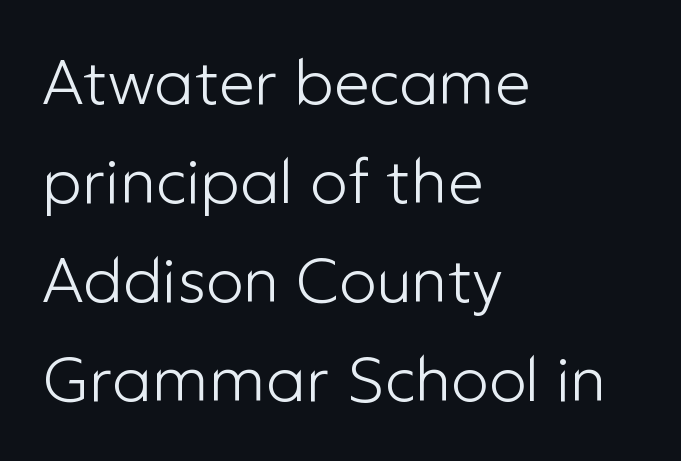
Q: Is the text bold? A: No.
Q: Is the text italic (slanted)? A: No, it is upright.
Q: Is the typeface a serif or a sans-serif typeface? A: Sans-serif.
Q: Is the text underlined? A: No.
Q: How is the paragraph aligned? A: Left-aligned.
Q: Is the spacing between letters normal or unusually wide? A: Normal.
Q: Is the spacing between lines tight, normal or loose? A: Normal.
Q: Width (condensed, normal, or wide)? A: Normal.
Q: Stroke contrast? A: Low.
Q: x-height? A: Medium.
Q: Monospaced? A: No.
